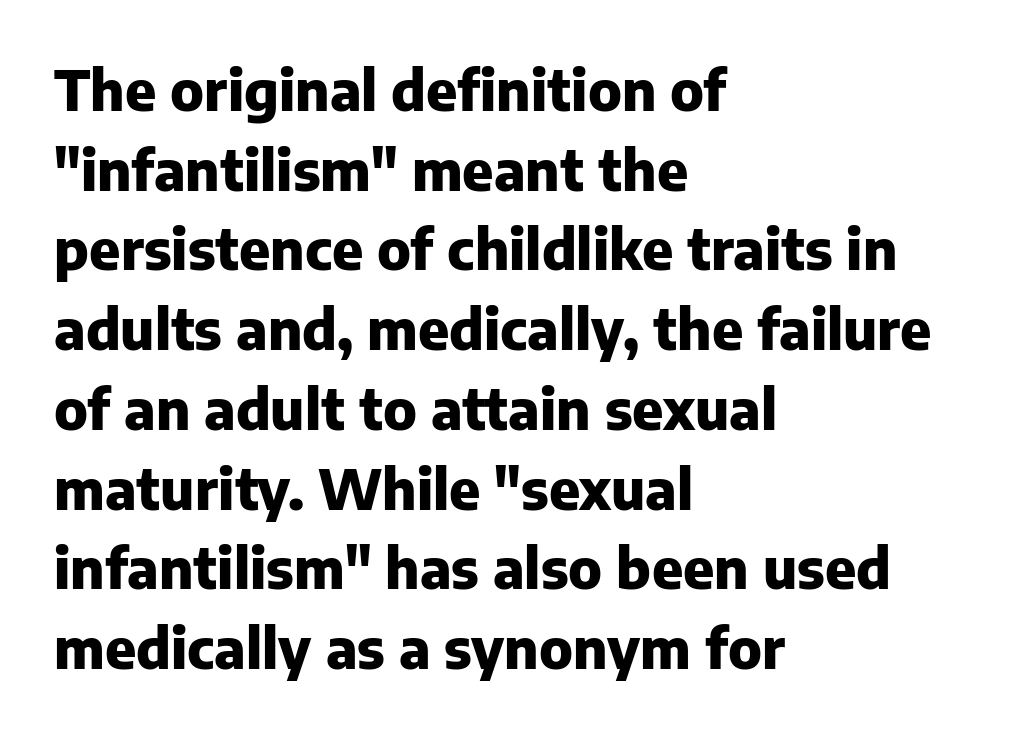
Q: Is the text bold? A: Yes.
Q: Is the text italic (slanted)? A: No, it is upright.
Q: Is the typeface a serif or a sans-serif typeface? A: Sans-serif.
Q: Is the text underlined? A: No.
Q: How is the paragraph aligned? A: Left-aligned.
Q: Is the spacing between letters normal or unusually wide? A: Normal.
Q: Is the spacing between lines tight, normal or loose? A: Normal.
Q: Width (condensed, normal, or wide)? A: Normal.
Q: Stroke contrast? A: Low.
Q: x-height? A: Medium.
Q: Monospaced? A: No.
